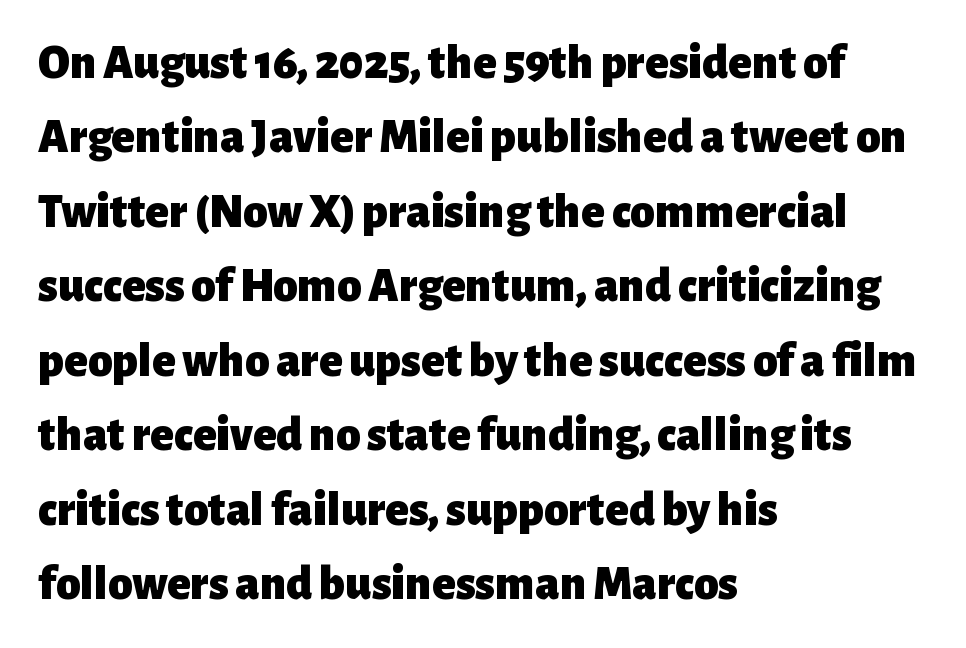
The image shows 49 px heavy sans-serif type, upright; set left-aligned, normal line spacing (1.52x), normal letter spacing, not underlined; low stroke contrast and a medium x-height.
